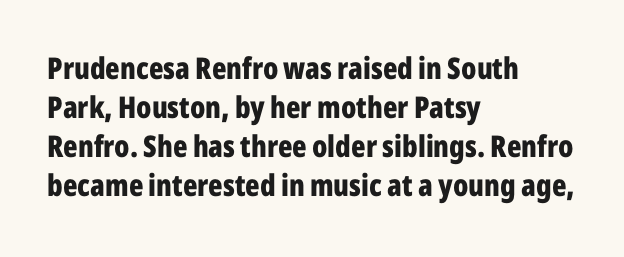
The image shows 30 px bold, condensed sans-serif type, upright; set left-aligned, normal line spacing (1.3x), normal letter spacing, not underlined; low stroke contrast and a medium x-height.
